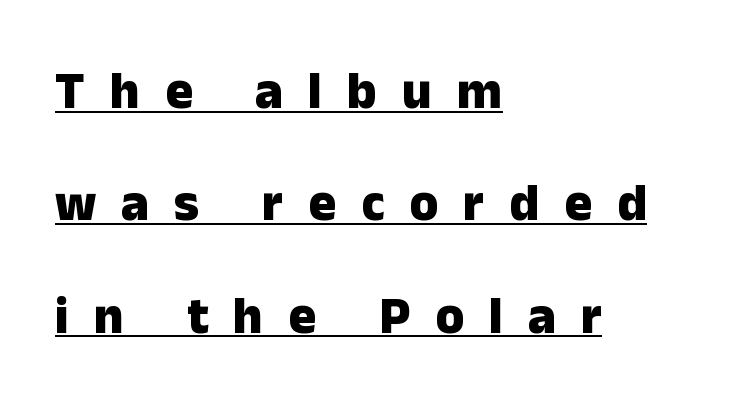
Q: Is the text bold? A: Yes.
Q: Is the text italic (slanted)? A: No, it is upright.
Q: Is the typeface a serif or a sans-serif typeface? A: Sans-serif.
Q: Is the text underlined? A: Yes.
Q: How is the paragraph aligned? A: Left-aligned.
Q: Is the spacing between letters normal or unusually wide? A: Unusually wide.
Q: Is the spacing between lines tight, normal or loose? A: Loose.
Q: Width (condensed, normal, or wide)? A: Normal.
Q: Stroke contrast? A: Low.
Q: x-height? A: Medium.
Q: Monospaced? A: No.
